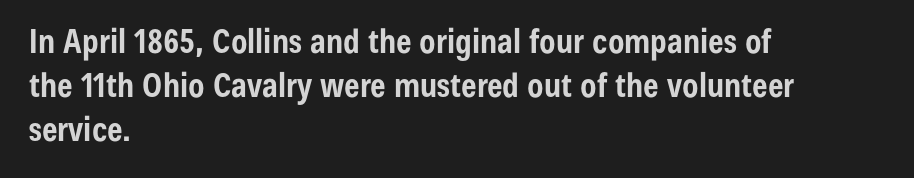
The image shows 33 px bold, condensed sans-serif type, upright; set left-aligned, normal line spacing (1.33x), normal letter spacing, not underlined; low stroke contrast and a medium x-height.
